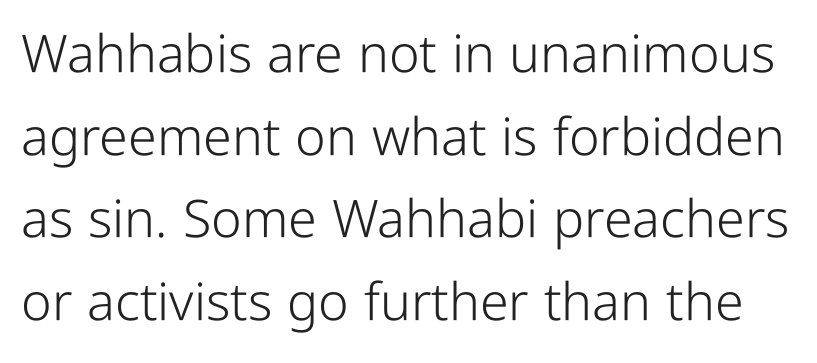
The image shows 52 px light, condensed sans-serif type, upright; set normal line spacing (1.59x), normal letter spacing, not underlined; low stroke contrast and a medium x-height.
